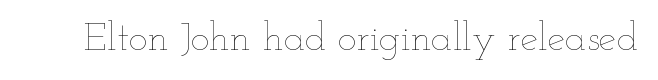
{"italic": "no", "bold": "no", "weight": "thin", "width": "wide", "stroke_contrast": "low", "x_height": "small", "monospaced": "no", "underline": "no", "letter_spacing": "normal", "letter_spacing_em": 0.0, "glyph_px": 40}
